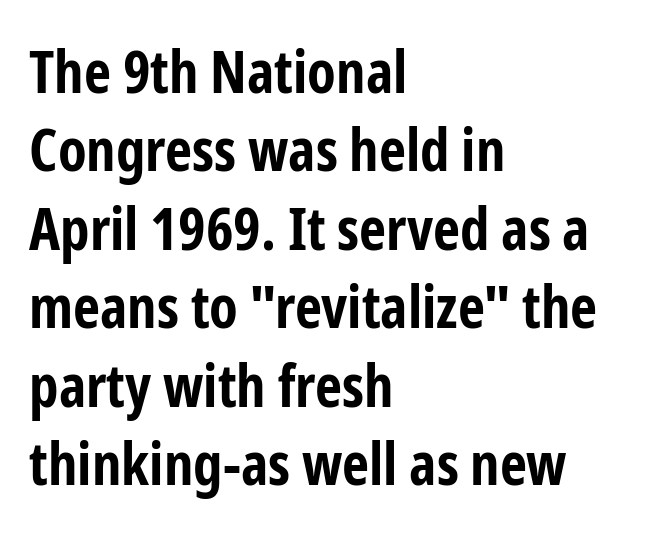
Q: Is the text bold? A: Yes.
Q: Is the text italic (slanted)? A: No, it is upright.
Q: Is the typeface a serif or a sans-serif typeface? A: Sans-serif.
Q: Is the text underlined? A: No.
Q: How is the paragraph aligned? A: Left-aligned.
Q: Is the spacing between letters normal or unusually wide? A: Normal.
Q: Is the spacing between lines tight, normal or loose? A: Normal.
Q: Width (condensed, normal, or wide)? A: Condensed.
Q: Stroke contrast? A: Low.
Q: x-height? A: Medium.
Q: Monospaced? A: No.
